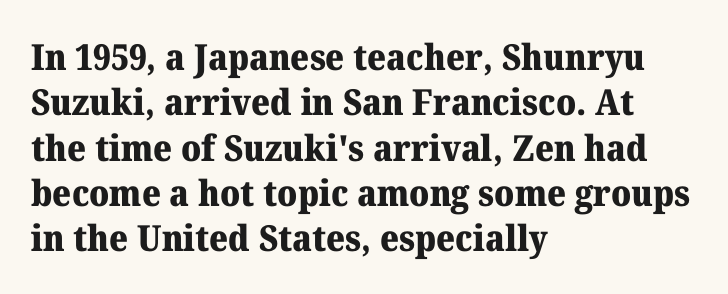
Q: Is the text bold? A: Yes.
Q: Is the text italic (slanted)? A: No, it is upright.
Q: Is the typeface a serif or a sans-serif typeface? A: Serif.
Q: Is the text underlined? A: No.
Q: How is the paragraph aligned? A: Left-aligned.
Q: Is the spacing between letters normal or unusually wide? A: Normal.
Q: Is the spacing between lines tight, normal or loose? A: Normal.
Q: Width (condensed, normal, or wide)? A: Normal.
Q: Stroke contrast? A: Medium.
Q: x-height? A: Medium.
Q: Monospaced? A: No.
